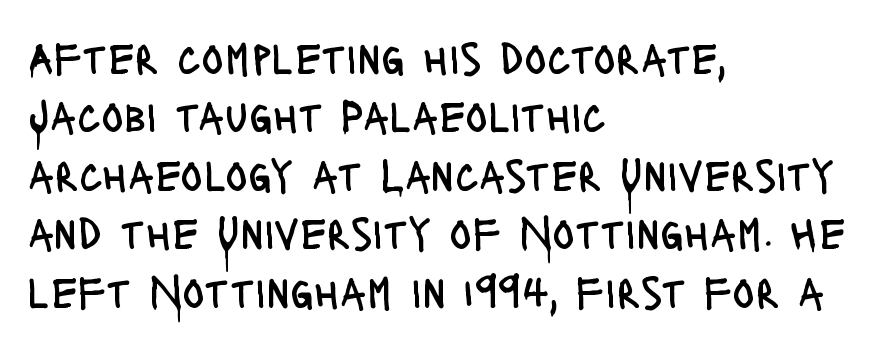
{"serif": "no", "italic": "no", "bold": "no", "weight": "regular", "width": "condensed", "stroke_contrast": "low", "x_height": "large", "monospaced": "no", "underline": "no", "align": "left", "line_spacing": "normal", "line_spacing_ratio": 1.27, "letter_spacing": "normal", "letter_spacing_em": 0.0, "glyph_px": 46}
